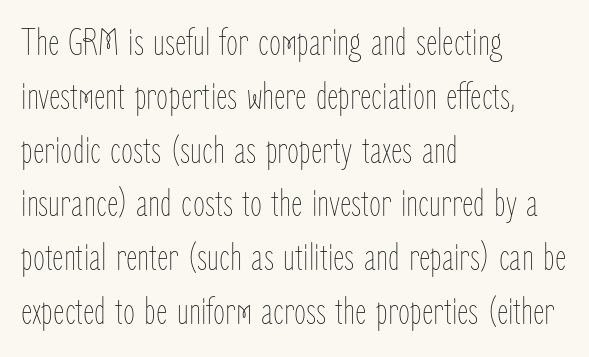
The designer left line spacing at the default. Is this a fixed-width face? No — the glyphs have proportional, varying widths. Stroke mass is kept to a normal reading level or below. This rendering leaves character spacing at its baseline value.
